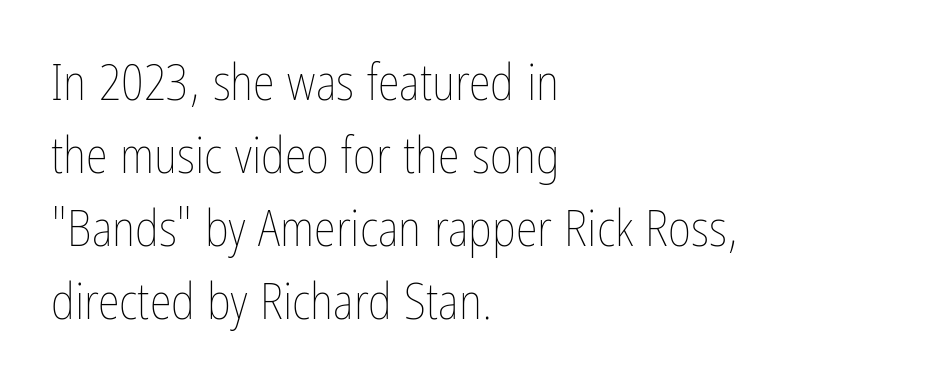
Bare-footed words on every line. Regular leading. The passage shown is not bold in any degree. The letters stand upright; this is a roman face. The letterforms sit shoulder to shoulder at normal distance.
